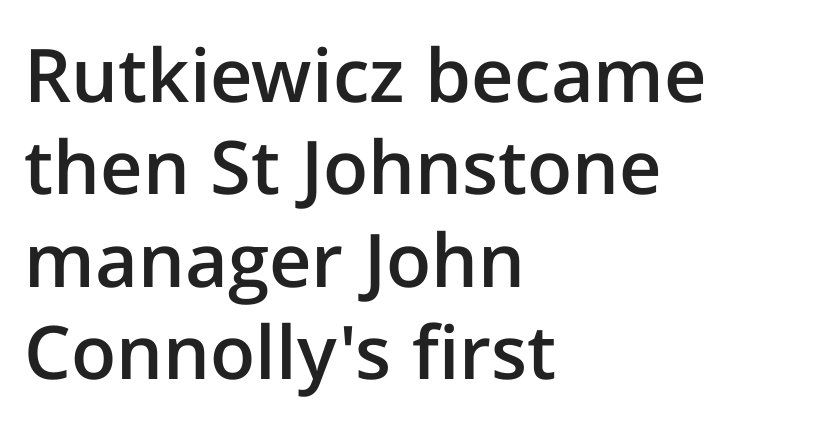
The image shows 74 px semibold sans-serif type, upright; set left-aligned, normal line spacing (1.25x), normal letter spacing, not underlined; low stroke contrast and a medium x-height.
